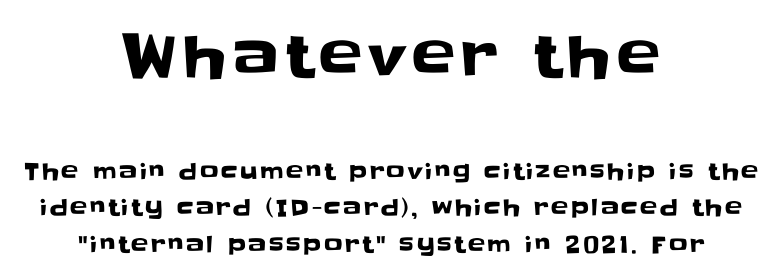
Q: Is the text italic (slanted)? A: No, it is upright.
Q: Is the typeface a serif or a sans-serif typeface? A: Sans-serif.
Q: Is the text underlined? A: No.
Q: How is the paragraph aligned? A: Centered.
Q: Is the spacing between lines tight, normal or loose? A: Normal.
Q: Which block of text is set in a larger size, the first (top) or the second (bottom)? A: The first (top) one.
Q: Width (condensed, normal, or wide)? A: Normal.
Q: Stroke contrast? A: Low.
Q: x-height? A: Large.
Q: Monospaced? A: No.
